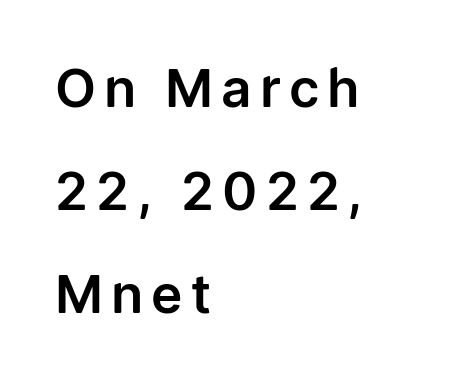
The image shows 53 px sans-serif type, upright; set left-aligned, loose line spacing (1.94x), not underlined; low stroke contrast and a medium x-height.
